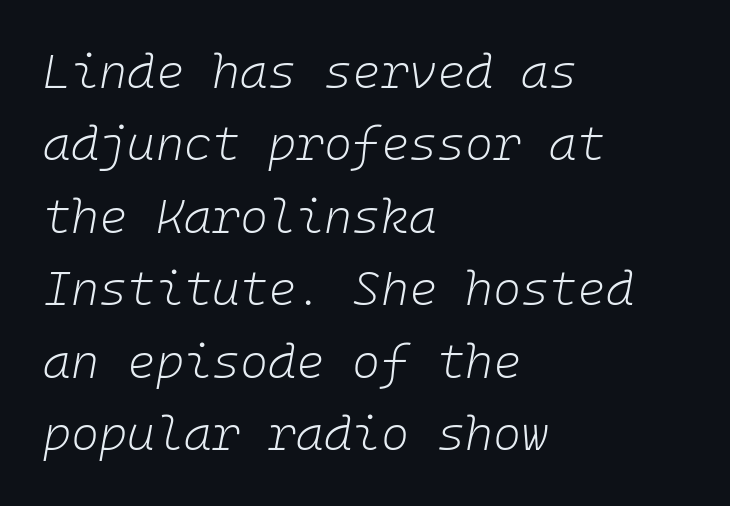
{"italic": "yes", "lean": "right", "slant_degrees": 10, "bold": "no", "weight": "light", "width": "normal", "stroke_contrast": "low", "x_height": "medium", "monospaced": "yes", "underline": "no", "align": "left", "line_spacing": "normal", "line_spacing_ratio": 1.51, "letter_spacing": "normal", "letter_spacing_em": 0.0, "glyph_px": 48}
